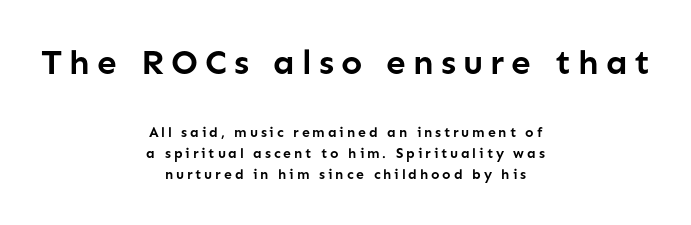
The image shows 35 px semibold sans-serif type, upright; set centered, normal line spacing (1.53x), unusually wide letter spacing (+0.2 em), not underlined; the first (top) block is 2.5x larger; low stroke contrast and a medium x-height.
